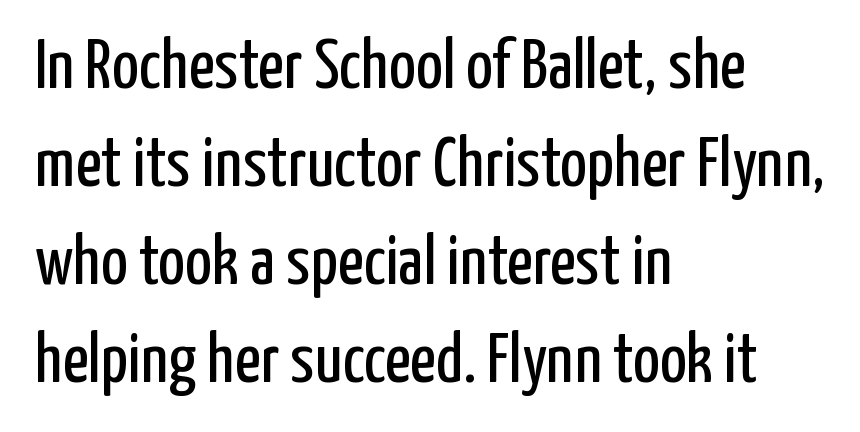
The face used here is proportionally spaced, like ordinary book or web type. Whoever set this chose a conventional vertical rhythm. Left-aligned paragraph, ragged on the right. No feet cap the strokes, marking this as sans-serif type.
